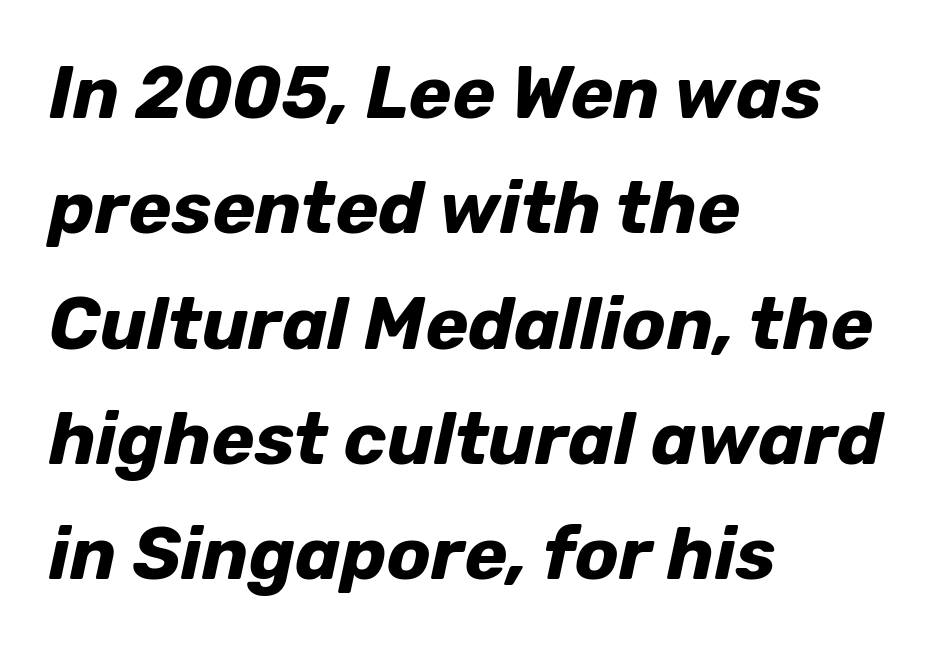
These lines are rendered in a variable-pitch font. It's the slanting kind of type. The lines in this sample share a left origin and differ only in where they stop. Normally led — the rows are evenly, conventionally spaced. Unmarked baselines from the first word to the last.
